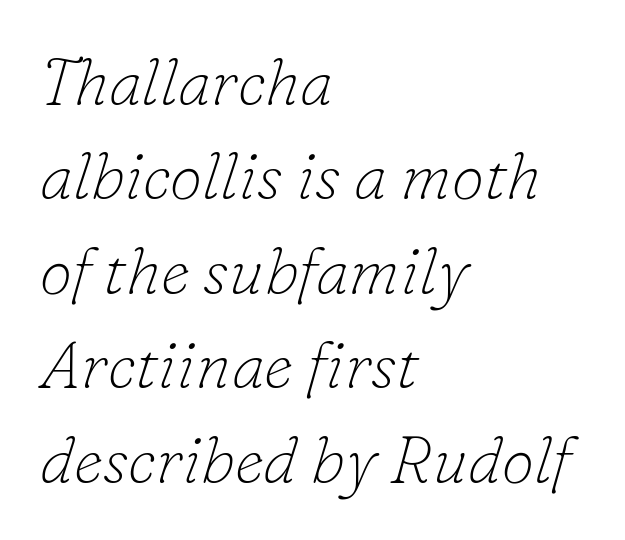
The image shows 66 px thin serif type, italic (leaning right); set left-aligned, normal line spacing (1.43x), normal letter spacing, not underlined; low stroke contrast and a small x-height.
